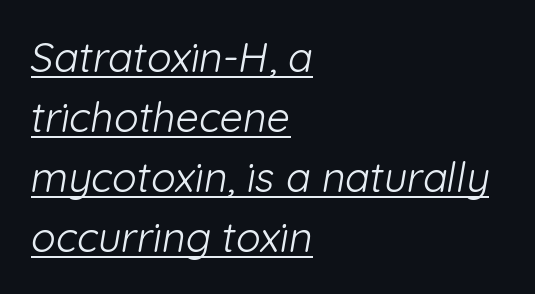
Line starts are locked; line ends wander. The passage shown is typeset with a sans-serif family. The passage shown has conventional tracking throughout. Nothing heavy about these letters — not bold at all.
